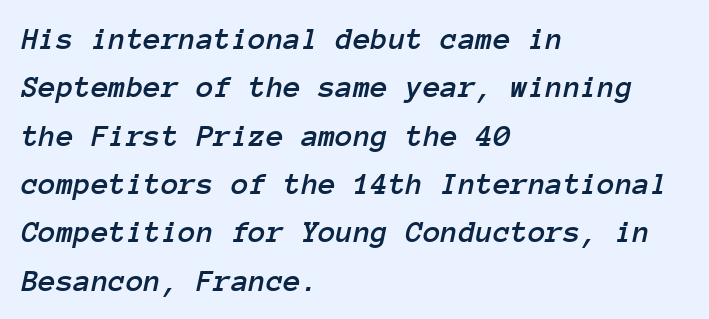
{"italic": "yes", "lean": "right", "slant_degrees": 12, "width": "normal", "stroke_contrast": "low", "x_height": "medium", "monospaced": "yes", "underline": "no", "align": "left", "line_spacing": "normal", "line_spacing_ratio": 1.51, "letter_spacing": "normal", "letter_spacing_em": 0.0, "glyph_px": 32}
